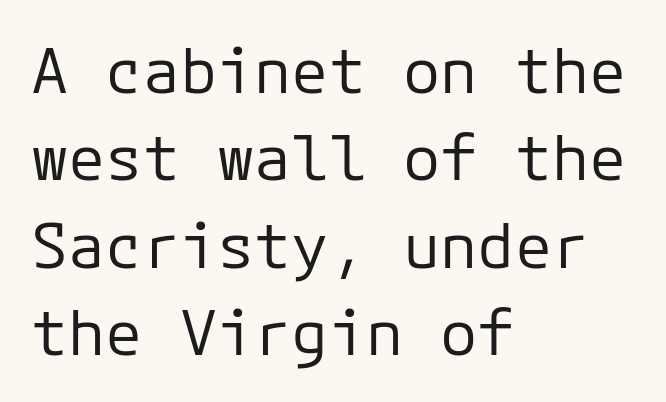
Q: Is the text bold? A: No.
Q: Is the text italic (slanted)? A: No, it is upright.
Q: Is the typeface a serif or a sans-serif typeface? A: Sans-serif.
Q: Is the text underlined? A: No.
Q: How is the paragraph aligned? A: Left-aligned.
Q: Is the spacing between letters normal or unusually wide? A: Normal.
Q: Is the spacing between lines tight, normal or loose? A: Normal.
Q: Width (condensed, normal, or wide)? A: Normal.
Q: Stroke contrast? A: Low.
Q: x-height? A: Medium.
Q: Monospaced? A: Yes.
